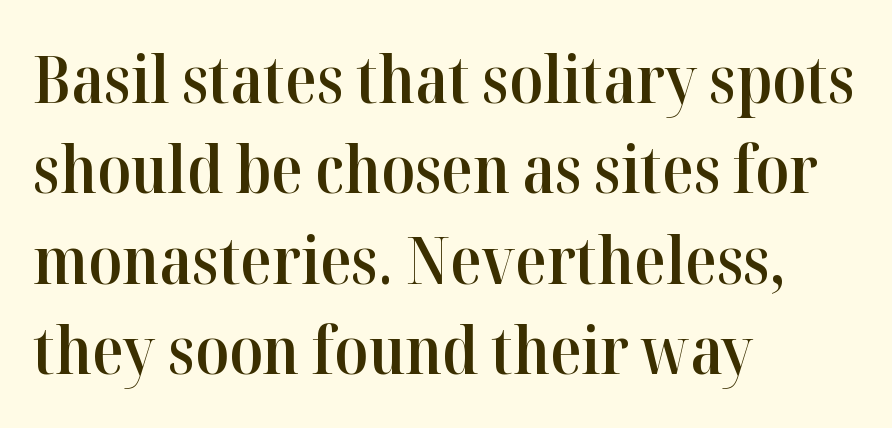
{"serif": "yes", "italic": "no", "bold": "semi", "weight": "semibold", "width": "normal", "stroke_contrast": "high", "x_height": "medium", "monospaced": "no", "underline": "no", "align": "left", "line_spacing": "normal", "line_spacing_ratio": 1.39, "letter_spacing": "normal", "letter_spacing_em": 0.0, "glyph_px": 65}
